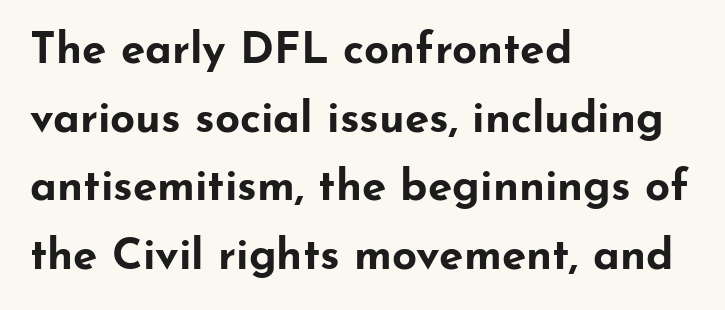
Q: Is the text bold? A: Yes.
Q: Is the text italic (slanted)? A: No, it is upright.
Q: Is the typeface a serif or a sans-serif typeface? A: Sans-serif.
Q: Is the text underlined? A: No.
Q: How is the paragraph aligned? A: Left-aligned.
Q: Is the spacing between letters normal or unusually wide? A: Normal.
Q: Is the spacing between lines tight, normal or loose? A: Normal.
Q: Width (condensed, normal, or wide)? A: Wide.
Q: Stroke contrast? A: Low.
Q: x-height? A: Small.
Q: Monospaced? A: No.
